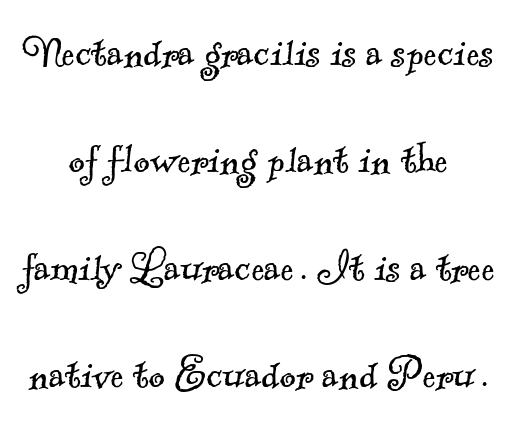
The image shows 50 px light serif type; set centered, loose line spacing (2.15x), normal letter spacing, not underlined; a small x-height.
